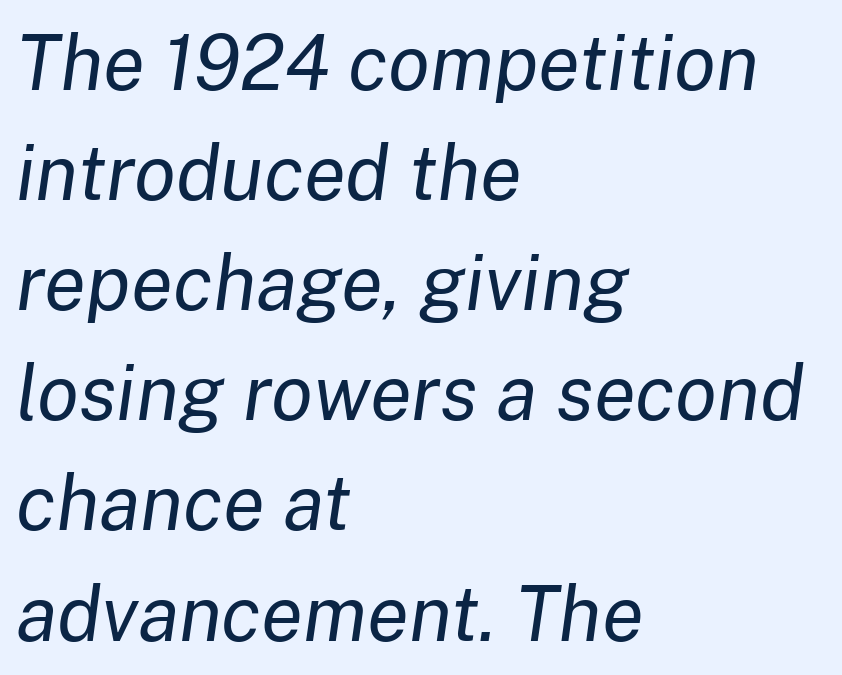
{"italic": "yes", "lean": "right", "slant_degrees": 8, "bold": "no", "weight": "regular", "width": "normal", "stroke_contrast": "low", "x_height": "medium", "monospaced": "no", "underline": "no", "align": "left", "line_spacing": "normal", "line_spacing_ratio": 1.43, "letter_spacing": "normal", "letter_spacing_em": 0.0, "glyph_px": 77}
